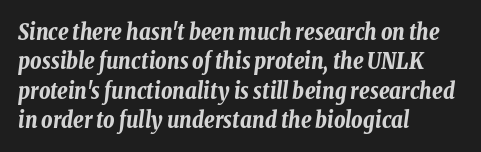
Q: Is the text bold? A: Yes.
Q: Is the text italic (slanted)? A: Yes, it leans right by about 8 degrees.
Q: Is the text underlined? A: No.
Q: How is the paragraph aligned? A: Left-aligned.
Q: Is the spacing between letters normal or unusually wide? A: Normal.
Q: Is the spacing between lines tight, normal or loose? A: Normal.
